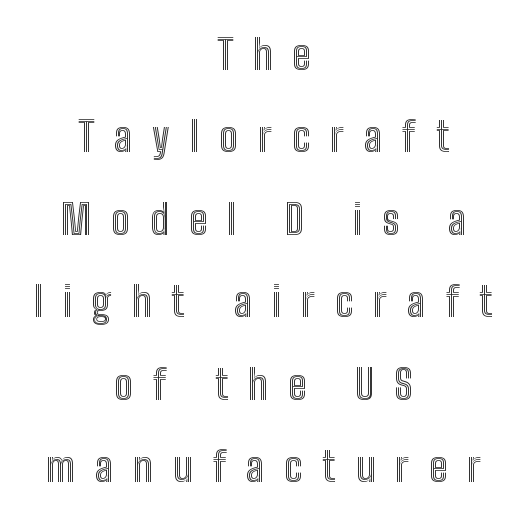
Varying glyph widths throughout — classic text-font behaviour. Upright lettering throughout. Both edges are ragged and mirror each other, which tells us the setting is centered. Inter-character spacing is expanded well beyond the font's built-in metrics. Interline gaps are noticeably wide in this sample.
